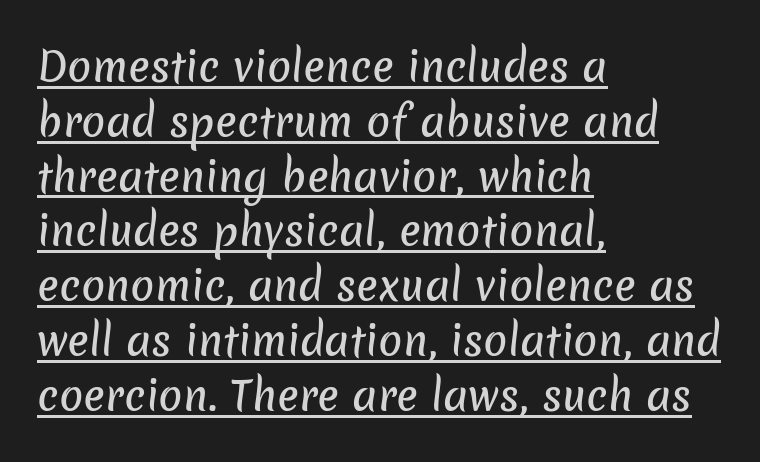
In terms of letterspacing, this is plain default setting. Rows of type keep a routine distance in the vertical direction. Does a line run under the words? Yes, clearly. Varying glyph widths throughout — classic text-font behaviour. This is sans-serif lettering, the kind often seen on screens and signage.
